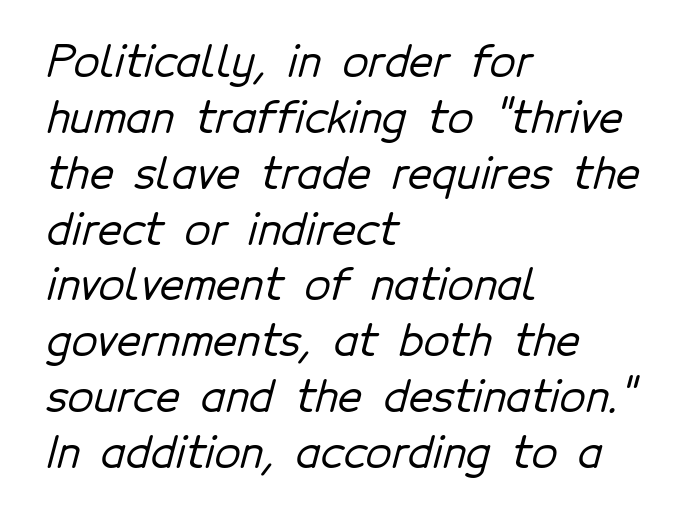
Proportional: the letters do not fall into vertical columns. Each row of text sits above clean, open space. Students, observe: this is what conventionally led text looks like. Tracking here is standard; glyphs follow each other at the usual distance. The typeface chosen for these lines omits serifs.
